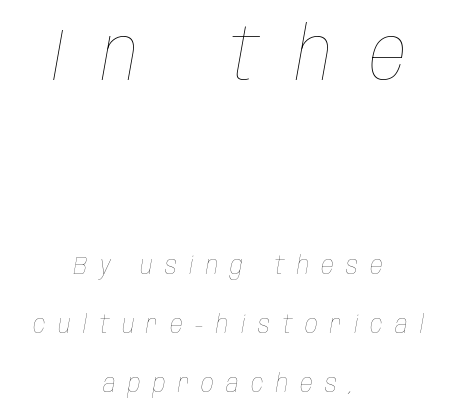
Q: Is the text bold? A: No.
Q: Is the text italic (slanted)? A: Yes, it leans right by about 10 degrees.
Q: Is the text underlined? A: No.
Q: How is the paragraph aligned? A: Centered.
Q: Is the spacing between letters normal or unusually wide? A: Unusually wide.
Q: Is the spacing between lines tight, normal or loose? A: Loose.
Q: Which block of text is set in a larger size, the first (top) or the second (bottom)? A: The first (top) one.
Q: Width (condensed, normal, or wide)? A: Condensed.
Q: Stroke contrast? A: Low.
Q: x-height? A: Large.
Q: Monospaced? A: No.
